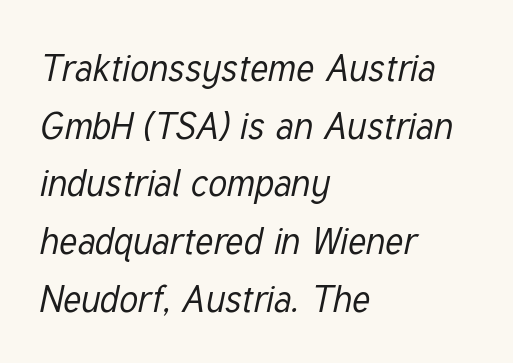
The image shows 37 px regular-weight, condensed type, italic (leaning right); set left-aligned, normal line spacing (1.56x), normal letter spacing, not underlined; low stroke contrast and a medium x-height.
